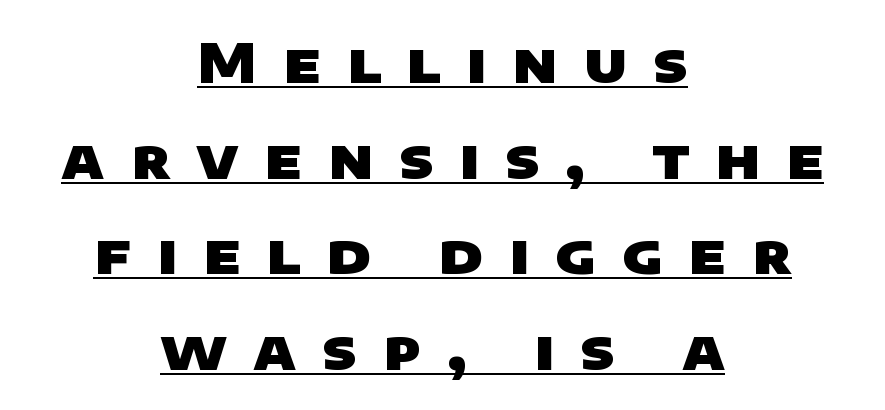
Q: Is the text bold? A: Yes.
Q: Is the typeface a serif or a sans-serif typeface? A: Sans-serif.
Q: Is the text underlined? A: Yes.
Q: How is the paragraph aligned? A: Centered.
Q: Is the spacing between letters normal or unusually wide? A: Unusually wide.
Q: Width (condensed, normal, or wide)? A: Wide.
Q: Stroke contrast? A: Low.
Q: x-height? A: Large.
Q: Monospaced? A: No.
